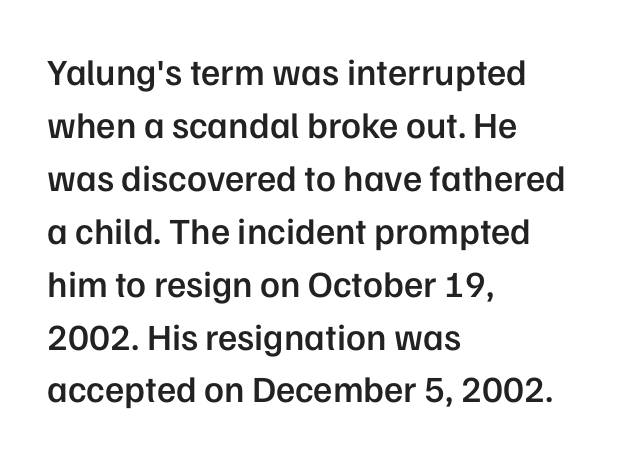
The designer went with a sans here, leaving each stem footless. The face used here is proportionally spaced, like ordinary book or web type. Does the weight exceed regular? Yes, but only to semibold. Does the lettering tilt? It doesn't — this is upright. The space directly below the letters is spotless. The lines sit at an ordinary, default distance from one another.
